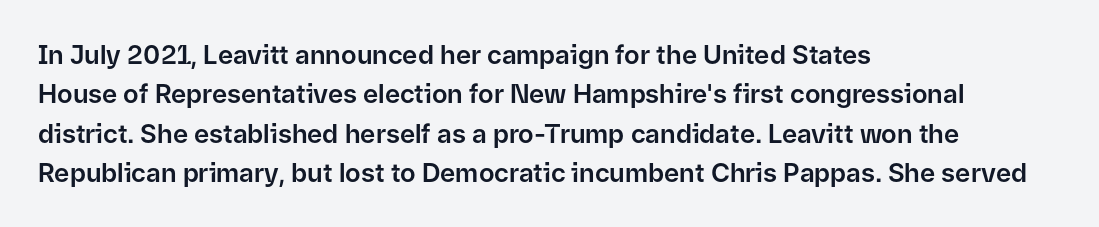
The image shows 26 px text type, upright; set left-aligned, normal line spacing (1.51x), normal letter spacing, not underlined.
